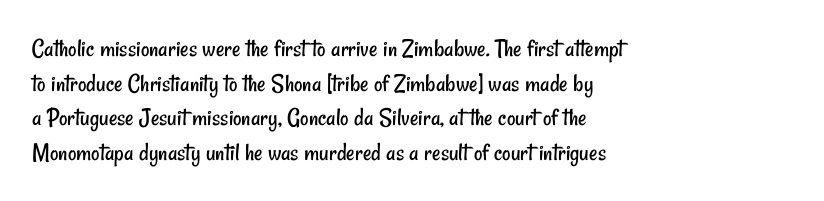
{"bold": "no", "underline": "no", "align": "left", "line_spacing": "normal", "line_spacing_ratio": 1.33, "letter_spacing": "normal", "letter_spacing_em": 0.0, "glyph_px": 26}
